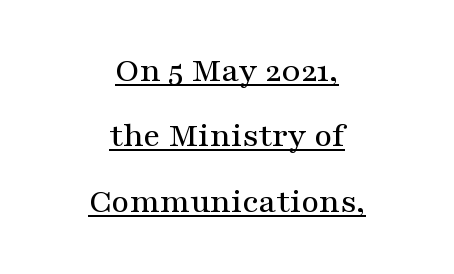
Classification — serif. Note the varied advance widths — an 'i' is clearly narrower than an 'm'. In designer terms, the underline attribute is active on this setting. Centered paragraph, ragged on both sides. These lines keep a tight, regular rhythm from letter to letter. Rendered with straight, roman letterforms.
